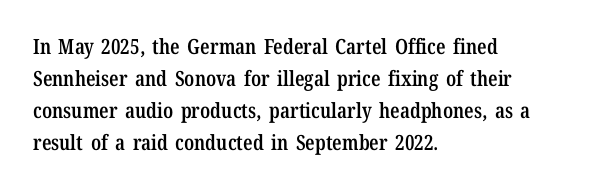
The image shows 21 px text type, upright; set left-aligned, normal line spacing (1.52x), normal letter spacing, not underlined.
